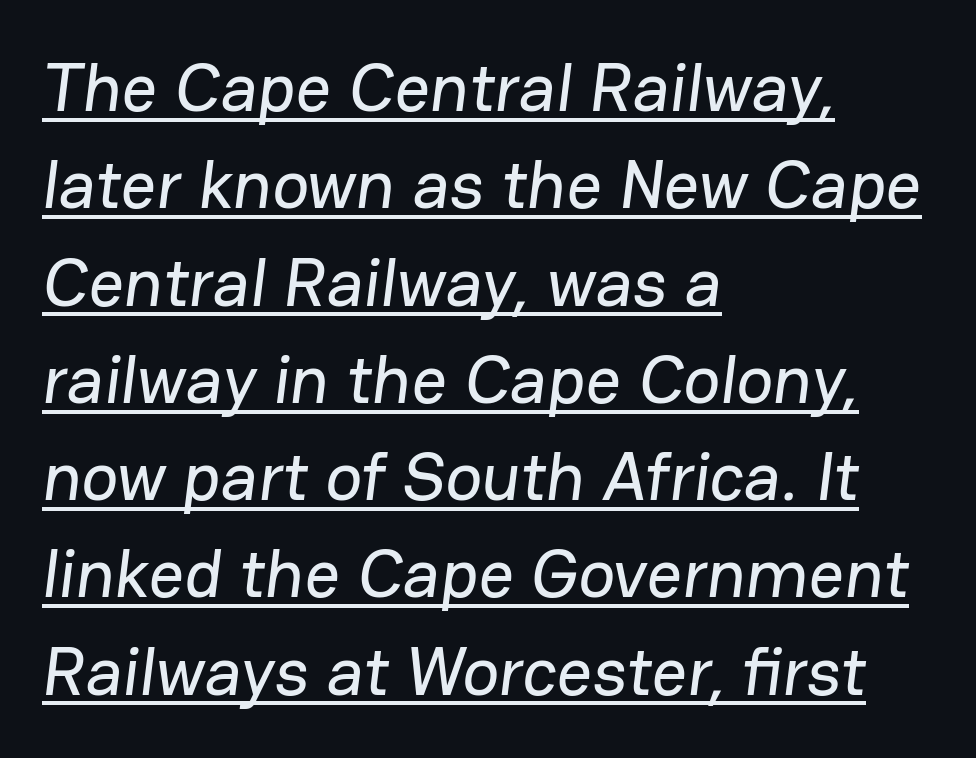
{"serif": "no", "width": "normal", "stroke_contrast": "low", "x_height": "medium", "monospaced": "no", "underline": "yes", "align": "left", "line_spacing": "normal", "line_spacing_ratio": 1.41, "letter_spacing": "normal", "letter_spacing_em": 0.0, "glyph_px": 69}
